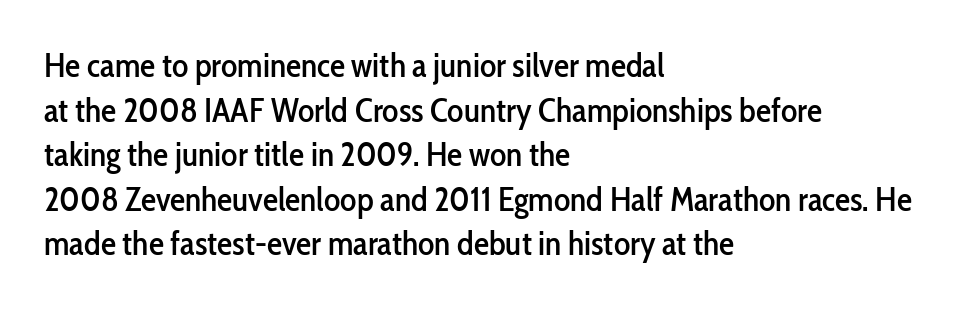
{"serif": "no", "italic": "no", "width": "condensed", "stroke_contrast": "low", "x_height": "medium", "monospaced": "no", "underline": "no", "align": "left", "line_spacing": "normal", "line_spacing_ratio": 1.31, "letter_spacing": "normal", "letter_spacing_em": 0.0, "glyph_px": 34}
